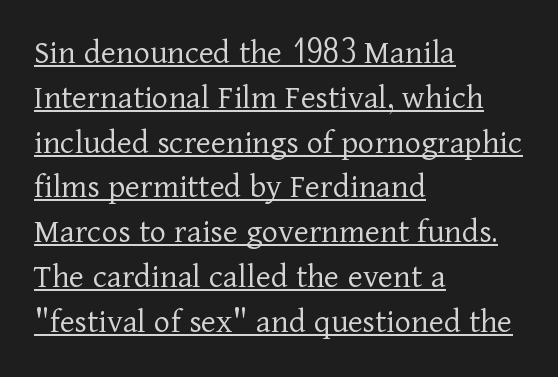
The weight would be labelled regular, book, light, or lighter still. You could call the tracking neutral — neither tight nor loose. You can see a thin bar hugging the bottom of the glyphs. Look at the bottom of the vertical strokes: they flare into serifs here. Notice how the stems are strictly vertical — no italics here.
